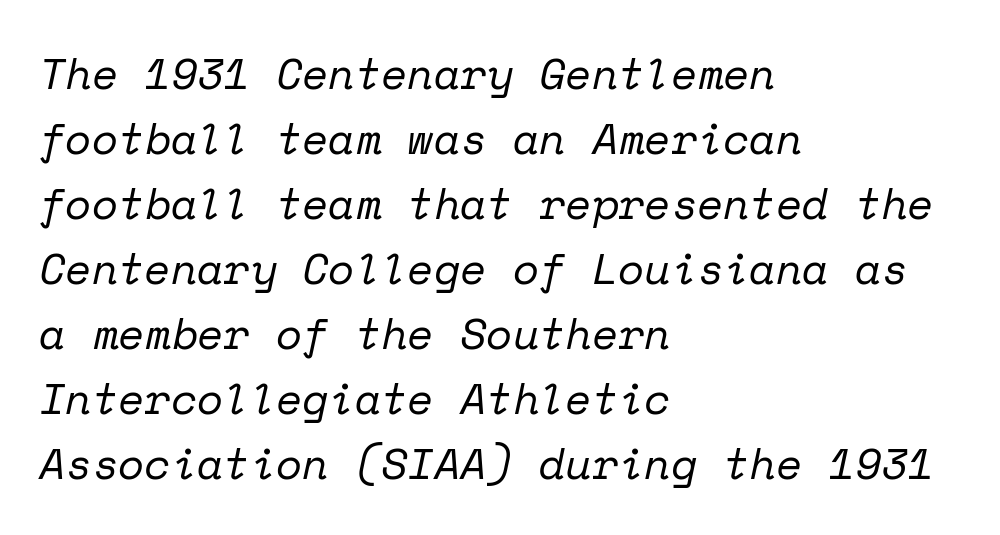
Q: Is the text bold? A: No.
Q: Is the text italic (slanted)? A: Yes, it leans right by about 12 degrees.
Q: Is the typeface a serif or a sans-serif typeface? A: Serif.
Q: Is the text underlined? A: No.
Q: How is the paragraph aligned? A: Left-aligned.
Q: Is the spacing between letters normal or unusually wide? A: Normal.
Q: Is the spacing between lines tight, normal or loose? A: Normal.
Q: Width (condensed, normal, or wide)? A: Normal.
Q: Stroke contrast? A: Low.
Q: x-height? A: Medium.
Q: Monospaced? A: Yes.
